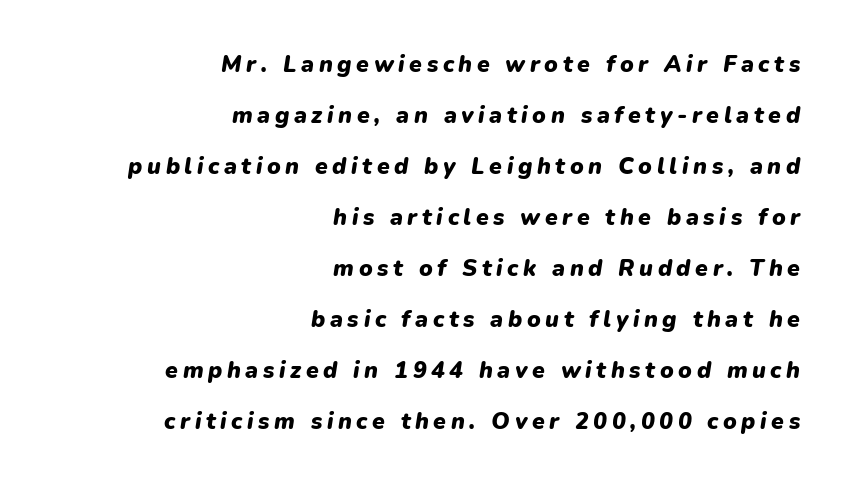
Plain, unruled lines of type. In terms of leading, this rendering errs on the spacious side. Caption: bold face, heavy strokes. When letters slant like this, we call the style italic. The setting favours the right margin, as signatures and pull-quotes sometimes do. A typesetter would call this heavily tracked-out type.
